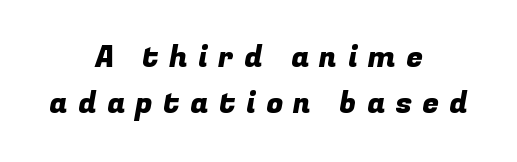
The image shows 30 px sans-serif type; set centered, normal line spacing (1.54x), unusually wide letter spacing (+0.35 em), not underlined; low stroke contrast and a medium x-height.
